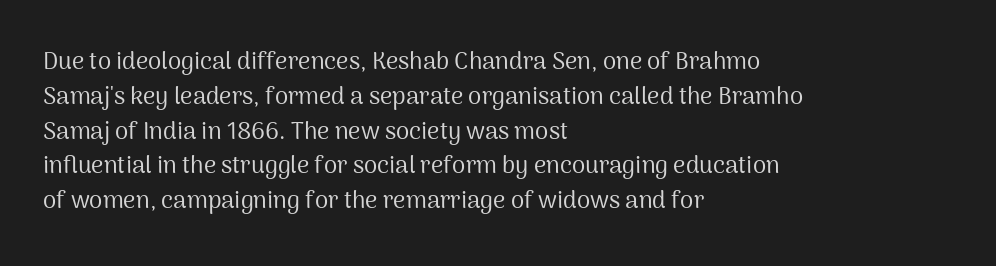
Q: Is the text bold? A: No.
Q: Is the text italic (slanted)? A: No, it is upright.
Q: Is the text underlined? A: No.
Q: How is the paragraph aligned? A: Left-aligned.
Q: Is the spacing between letters normal or unusually wide? A: Normal.
Q: Is the spacing between lines tight, normal or loose? A: Normal.
